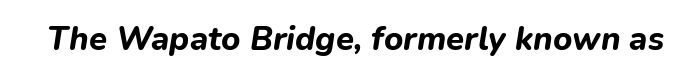
The gaps between neighbouring characters are ordinary and unremarkable. The rendering applies a slant to the glyphs. The passage shown is emphatically bold. The string is rendered with underlining switched off. The rendering uses natural spacing where letterforms have individual widths.
